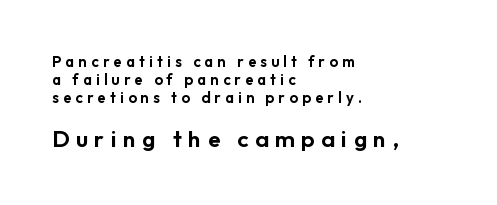
Q: Is the text italic (slanted)? A: No, it is upright.
Q: Is the text underlined? A: No.
Q: How is the paragraph aligned? A: Left-aligned.
Q: Is the spacing between letters normal or unusually wide? A: Unusually wide.
Q: Which block of text is set in a larger size, the first (top) or the second (bottom)? A: The second (bottom) one.
